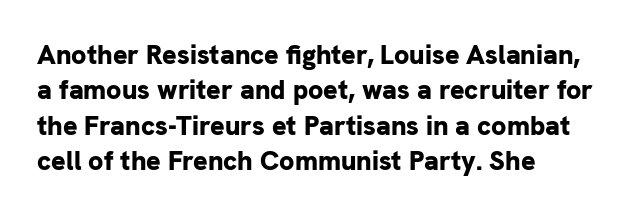
Q: Is the text bold? A: Yes.
Q: Is the text italic (slanted)? A: No, it is upright.
Q: Is the text underlined? A: No.
Q: How is the paragraph aligned? A: Left-aligned.
Q: Is the spacing between letters normal or unusually wide? A: Normal.
Q: Is the spacing between lines tight, normal or loose? A: Normal.
